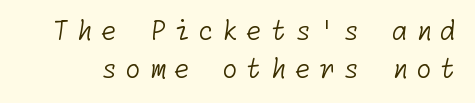
Q: Is the text bold? A: No.
Q: Is the text underlined? A: No.
Q: Is the spacing between letters normal or unusually wide? A: Unusually wide.
Q: Is the spacing between lines tight, normal or loose? A: Normal.
